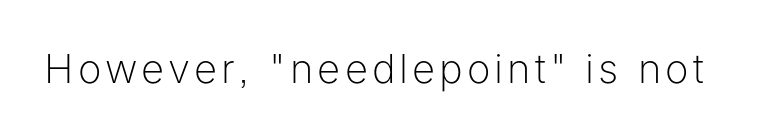
Think of a printed novel: that variable character pitch is what you see here. No italicization has been applied; the sample stays upright. The cut favours lightness, reaching ordinary text weight at its darkest. The strip under each line holds only bare page. Each letter's strokes conclude bluntly, with no projecting serifs.
